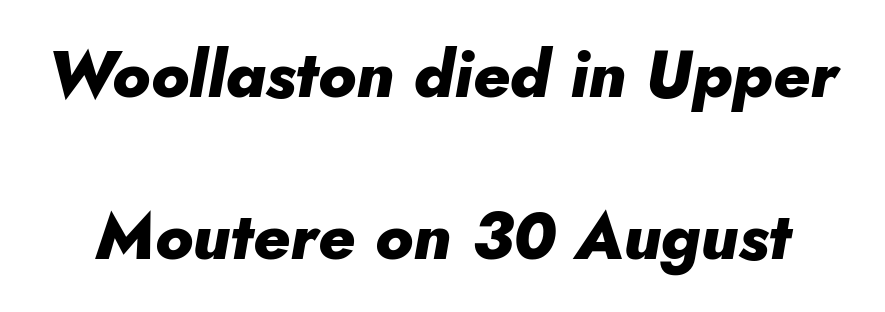
Underlining? Definitely not there. Weight: bold. An italicized treatment has been applied to the whole sample. Each word holds together tightly as a unit, with standard inter-letter gaps. Looks like regular typesetting: each glyph gets only the width it needs.
